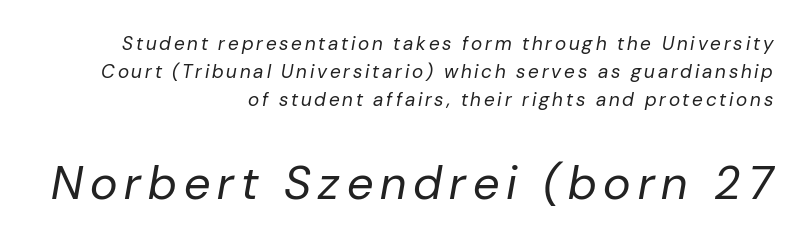
Q: Is the text bold? A: No.
Q: Is the text italic (slanted)? A: Yes, it leans right by about 10 degrees.
Q: Is the text underlined? A: No.
Q: How is the paragraph aligned? A: Right-aligned.
Q: Is the spacing between lines tight, normal or loose? A: Normal.
Q: Which block of text is set in a larger size, the first (top) or the second (bottom)? A: The second (bottom) one.
Q: Width (condensed, normal, or wide)? A: Normal.
Q: Stroke contrast? A: Low.
Q: x-height? A: Medium.
Q: Monospaced? A: No.
